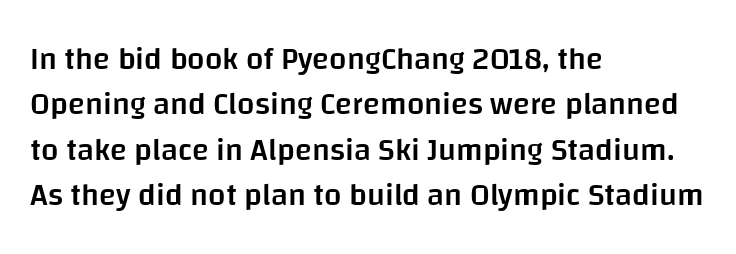
Compared with a centered layout, this one pins lines to the left instead. Beneath every word, the page is bare. Strokes here are thickened, but only to semibold level. I'd call this a sans setting — the letters go barefoot.
